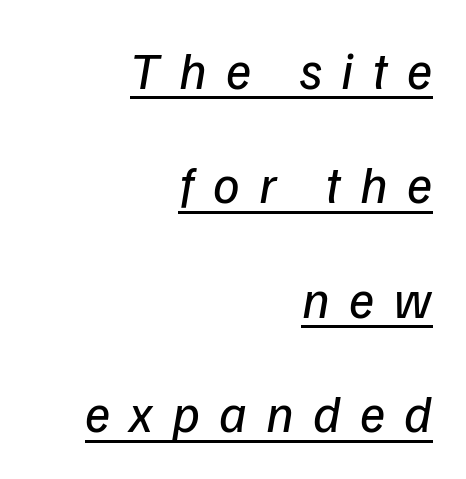
{"italic": "yes", "lean": "right", "slant_degrees": 9, "bold": "no", "weight": "regular", "width": "normal", "stroke_contrast": "low", "x_height": "medium", "monospaced": "no", "underline": "yes", "align": "right", "line_spacing": "loose", "line_spacing_ratio": 2.16, "letter_spacing": "wide", "letter_spacing_em": 0.36, "glyph_px": 53}
